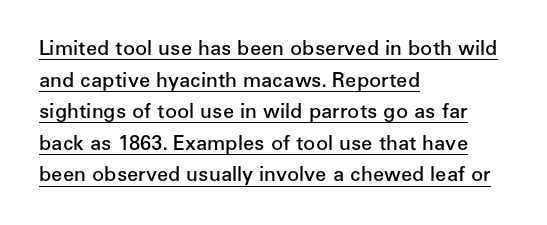
The text block is weighted toward the left margin, trailing off unevenly rightward. Stroke thickness is moderately raised; the sample reads as semibold. One glance says typical: line gaps are just what's usual. A typographer would call this underscored text. Standard letterfit; no display-style spreading of the glyphs. Style check: upright.
